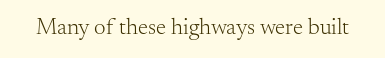
The type is set solid horizontally, with unmodified tracking. Words float on clear page, feet unadorned. A quiet, ordinary-to-light weight characterises the typeface. The type sits square on the baseline with zero lean.
